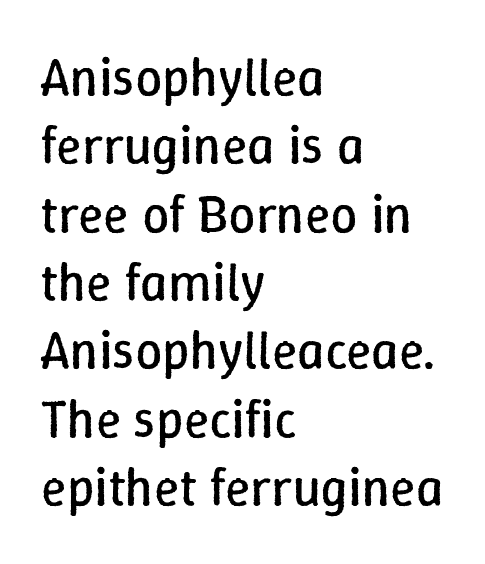
The image shows 53 px regular-weight type, upright; set left-aligned, normal line spacing (1.29x), normal letter spacing, not underlined; low stroke contrast and a medium x-height.
